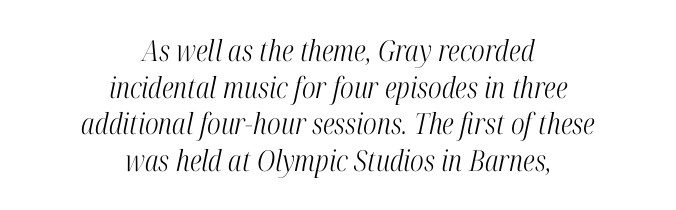
{"serif": "yes", "italic": "yes", "lean": "right", "slant_degrees": 12, "bold": "no", "weight": "light", "width": "condensed", "stroke_contrast": "high", "x_height": "medium", "monospaced": "no", "underline": "no", "align": "center", "line_spacing": "normal", "line_spacing_ratio": 1.26, "letter_spacing": "normal", "letter_spacing_em": 0.0, "glyph_px": 29}
